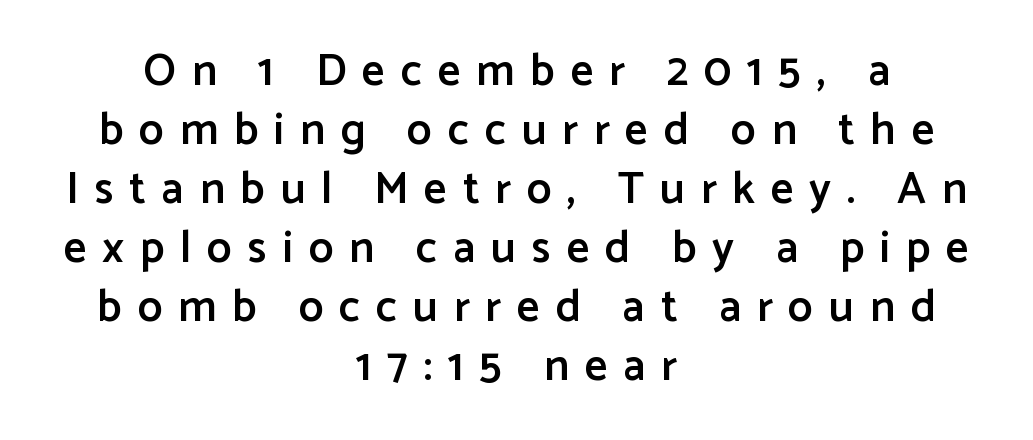
{"serif": "no", "italic": "no", "bold": "semi", "weight": "semibold", "width": "normal", "stroke_contrast": "low", "x_height": "medium", "monospaced": "no", "underline": "no", "align": "center", "line_spacing": "normal", "line_spacing_ratio": 1.31, "letter_spacing": "wide", "letter_spacing_em": 0.35, "glyph_px": 45}
